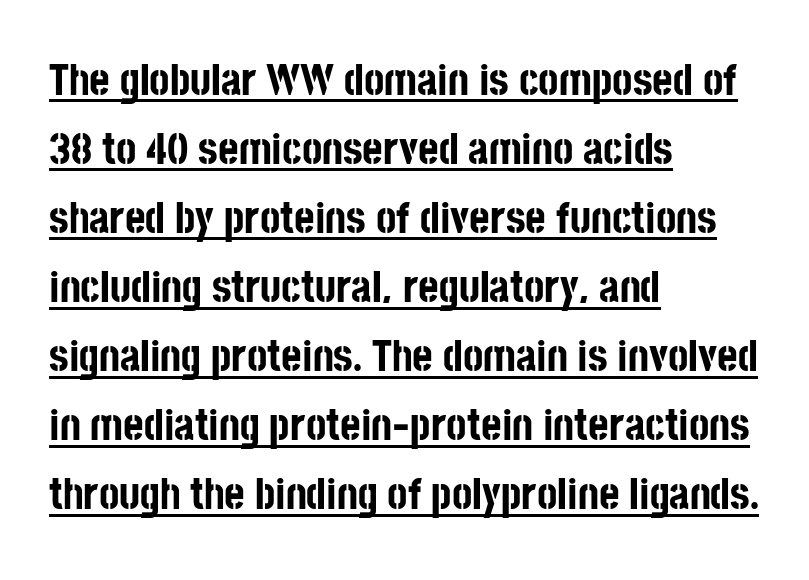
Q: Is the text bold? A: Yes.
Q: Is the text italic (slanted)? A: No, it is upright.
Q: Is the typeface a serif or a sans-serif typeface? A: Sans-serif.
Q: Is the text underlined? A: Yes.
Q: How is the paragraph aligned? A: Left-aligned.
Q: Is the spacing between letters normal or unusually wide? A: Normal.
Q: Is the spacing between lines tight, normal or loose? A: Normal.
Q: Width (condensed, normal, or wide)? A: Condensed.
Q: Stroke contrast? A: Low.
Q: x-height? A: Large.
Q: Monospaced? A: No.
